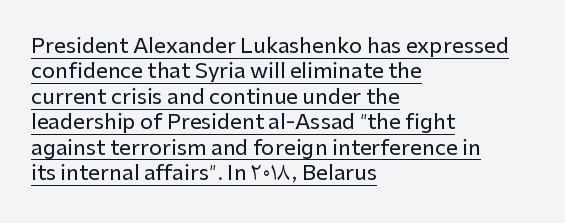
{"italic": "no", "underline": "yes", "align": "left", "line_spacing_ratio": 1.21, "letter_spacing": "normal", "letter_spacing_em": 0.0, "glyph_px": 21}
